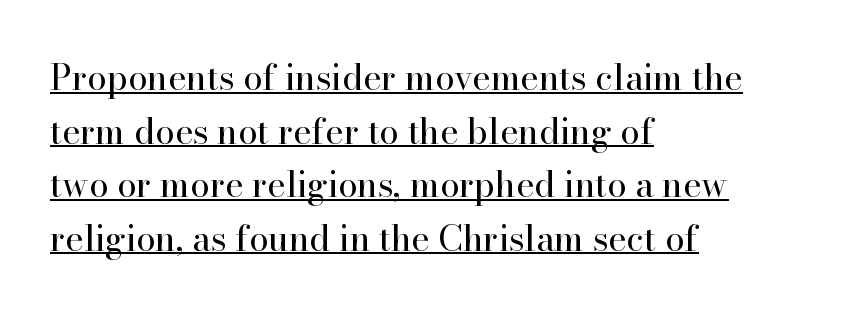
Standard letterfit; no display-style spreading of the glyphs. If you measured baseline to baseline, you'd find a middling distance. Caption: lettering with a line underneath. Tall strokes in this sample are plumb rather than angled. Proportional: the letters do not fall into vertical columns. In CSS terms this would be text-align: left.
